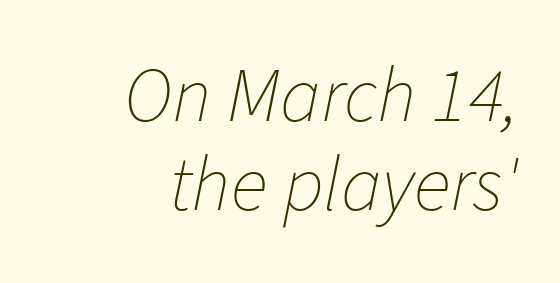
Observe the ordinary spacing: letters are neighbours, not strangers. The face used here is proportionally spaced, like ordinary book or web type. The glyphs look as if they've been sheared to an angle. The rag falls on the left side of this text block. Summary of weight: not heavy and not bold.
